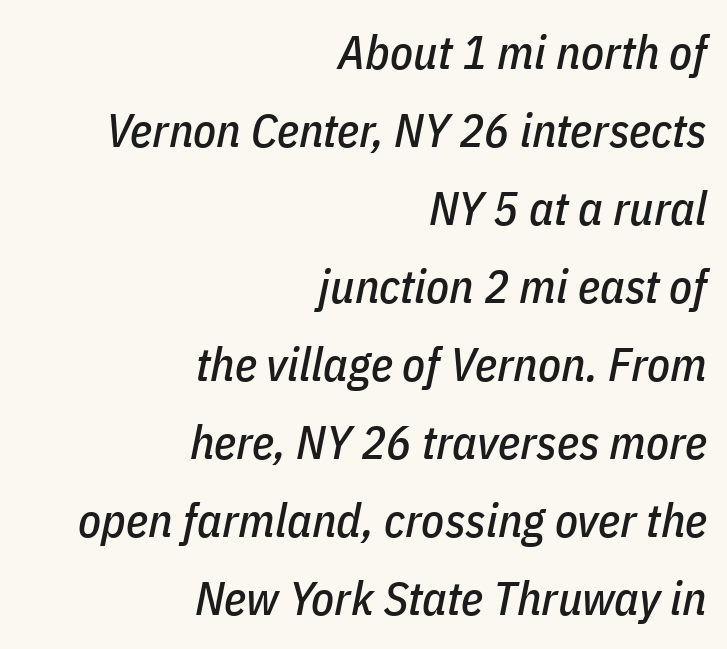
Q: Is the text italic (slanted)? A: Yes, it leans right by about 11 degrees.
Q: Is the text underlined? A: No.
Q: How is the paragraph aligned? A: Right-aligned.
Q: Is the spacing between letters normal or unusually wide? A: Normal.
Q: Is the spacing between lines tight, normal or loose? A: Normal.
Q: Width (condensed, normal, or wide)? A: Condensed.
Q: Stroke contrast? A: Low.
Q: x-height? A: Medium.
Q: Monospaced? A: No.
